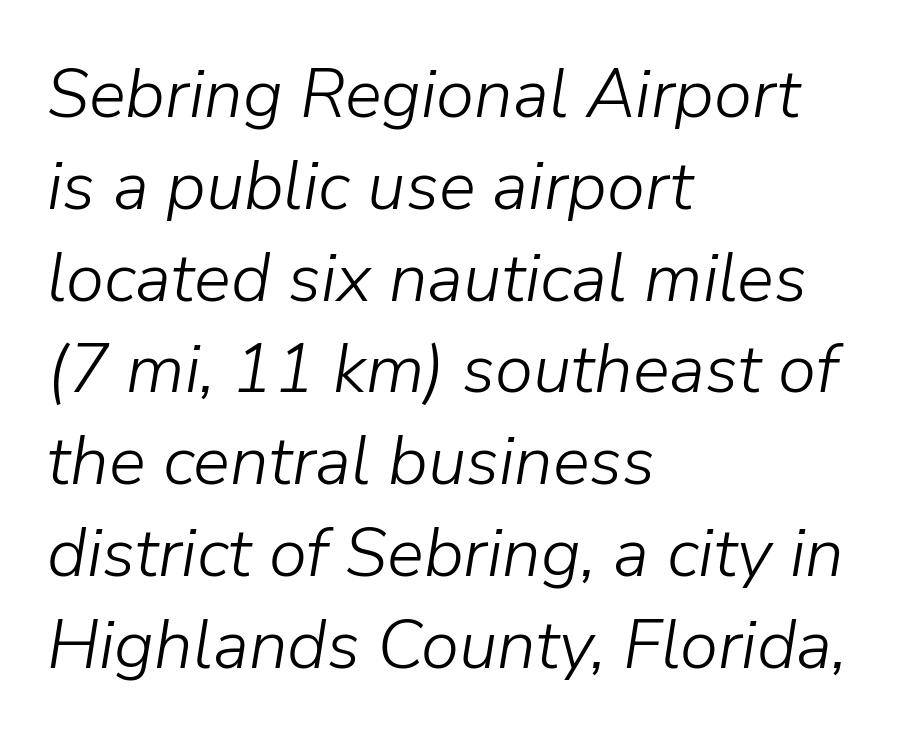
The image shows 69 px light type, italic (leaning right); set left-aligned, normal line spacing (1.33x), normal letter spacing, not underlined; low stroke contrast and a medium x-height.
